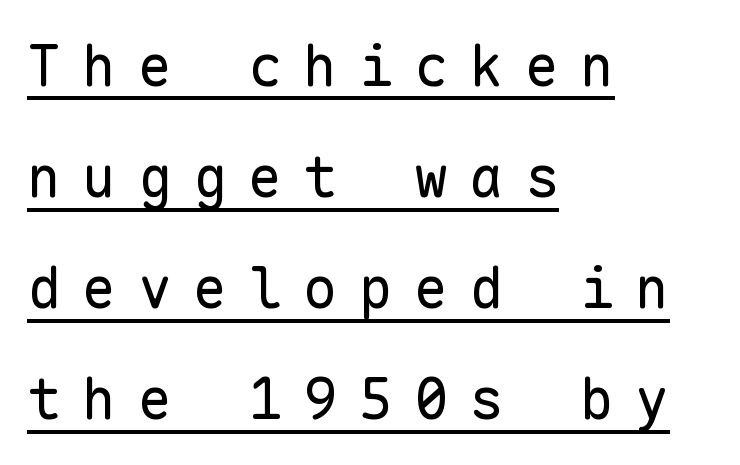
The image shows 57 px regular-weight sans-serif type, upright, monospaced; set left-aligned, loose line spacing (1.95x), unusually wide letter spacing (+0.37 em), underlined; low stroke contrast and a medium x-height.
